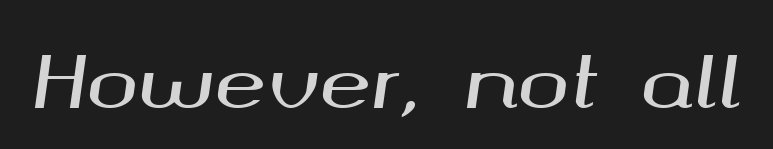
Beneath every word, the page is bare. The passage shown leans; its letterforms are oblique. Between one letter and the next there's only the usual sliver of space. Each letter keeps its own natural width here, so spacing adapts to shape.
